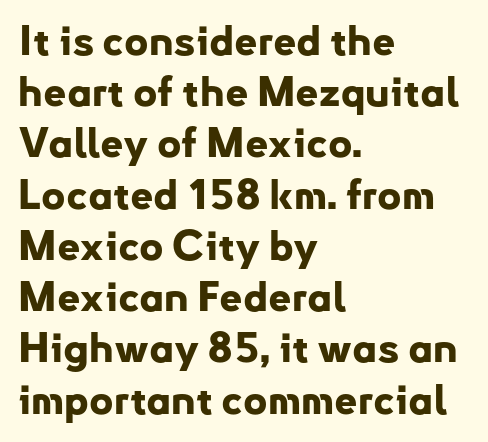
{"serif": "no", "italic": "no", "bold": "yes", "weight": "bold", "width": "normal", "stroke_contrast": "low", "x_height": "small", "monospaced": "no", "underline": "no", "align": "left", "line_spacing": "normal", "line_spacing_ratio": 1.25, "letter_spacing": "normal", "letter_spacing_em": 0.0, "glyph_px": 41}
